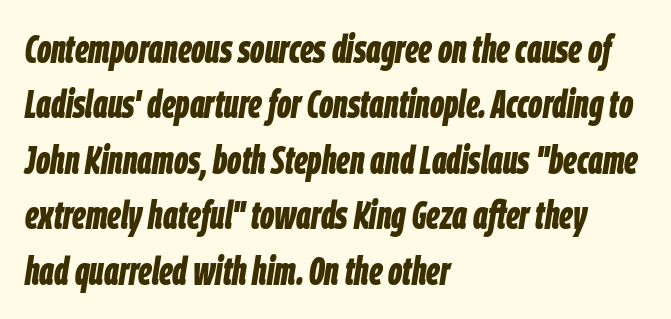
The image shows 39 px bold, condensed type, italic (leaning right); set left-aligned, normal line spacing (1.42x), normal letter spacing, not underlined; low stroke contrast and a large x-height.
